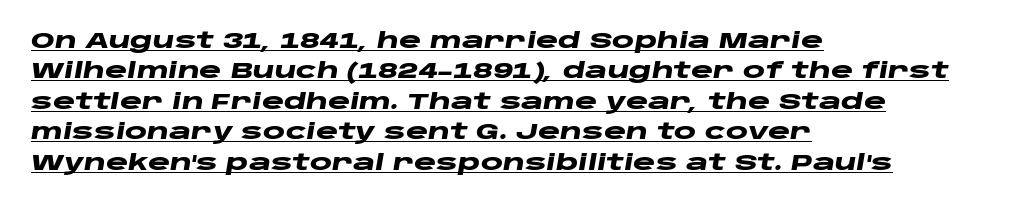
Q: Is the text bold? A: Yes.
Q: Is the text italic (slanted)? A: Yes, it leans right by about 10 degrees.
Q: Is the text underlined? A: Yes.
Q: How is the paragraph aligned? A: Left-aligned.
Q: Is the spacing between letters normal or unusually wide? A: Normal.
Q: Is the spacing between lines tight, normal or loose? A: Normal.
